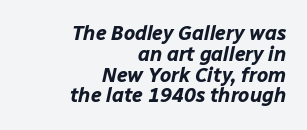
Q: Is the text bold? A: Yes.
Q: Is the text italic (slanted)? A: Yes, it leans right by about 12 degrees.
Q: Is the text underlined? A: No.
Q: How is the paragraph aligned? A: Right-aligned.
Q: Is the spacing between letters normal or unusually wide? A: Normal.
Q: Is the spacing between lines tight, normal or loose? A: Tight.
